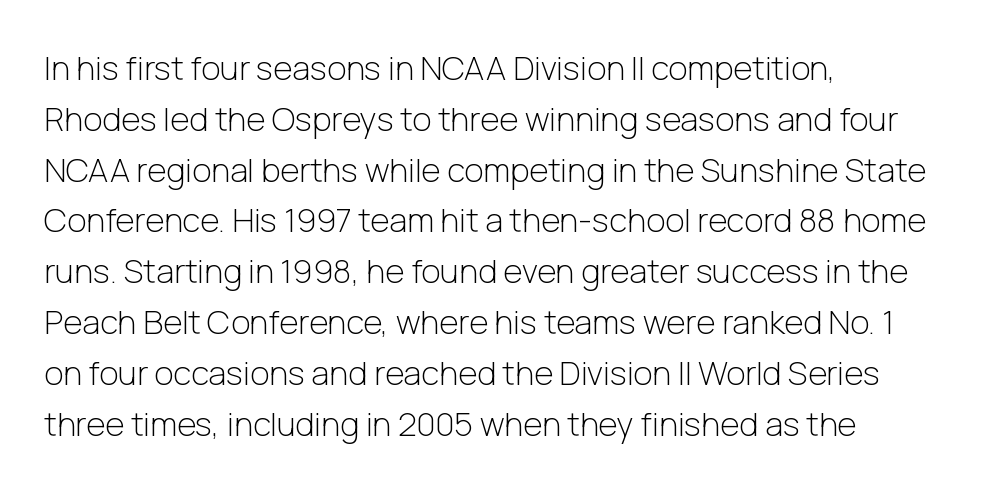
Q: Is the text bold? A: No.
Q: Is the text italic (slanted)? A: No, it is upright.
Q: Is the typeface a serif or a sans-serif typeface? A: Sans-serif.
Q: Is the text underlined? A: No.
Q: How is the paragraph aligned? A: Left-aligned.
Q: Is the spacing between letters normal or unusually wide? A: Normal.
Q: Is the spacing between lines tight, normal or loose? A: Normal.
Q: Width (condensed, normal, or wide)? A: Normal.
Q: Stroke contrast? A: Low.
Q: x-height? A: Medium.
Q: Monospaced? A: No.
